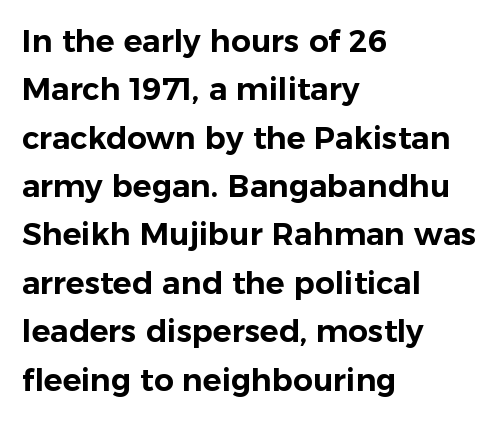
The image shows 31 px sans-serif type, upright; set left-aligned, normal line spacing (1.56x), normal letter spacing, not underlined; low stroke contrast and a medium x-height.
